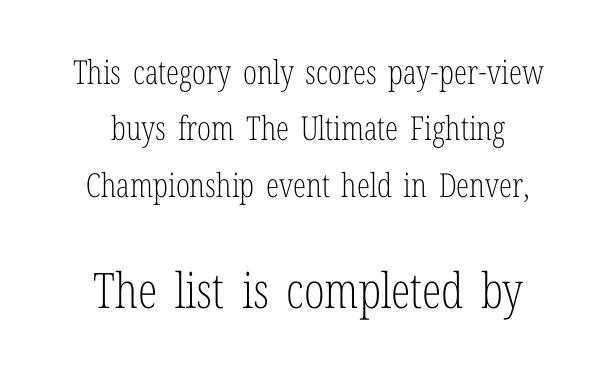
The image shows 49 px light, condensed serif type, upright; set centered, line spacing 1.71x, normal letter spacing, not underlined; the second (bottom) block is 1.48x larger; low stroke contrast and a medium x-height.
